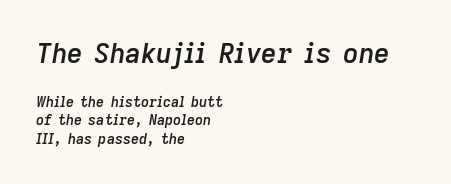
The image shows 27 px text type, italic (leaning right); set left-aligned, normal line spacing (1.31x), normal letter spacing, not underlined; the first (top) block is 1.93x larger.
